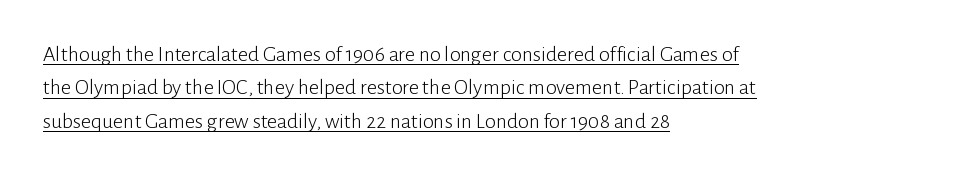
Q: Is the text bold? A: No.
Q: Is the text italic (slanted)? A: No, it is upright.
Q: Is the text underlined? A: Yes.
Q: How is the paragraph aligned? A: Left-aligned.
Q: Is the spacing between letters normal or unusually wide? A: Normal.
Q: Is the spacing between lines tight, normal or loose? A: Normal.
